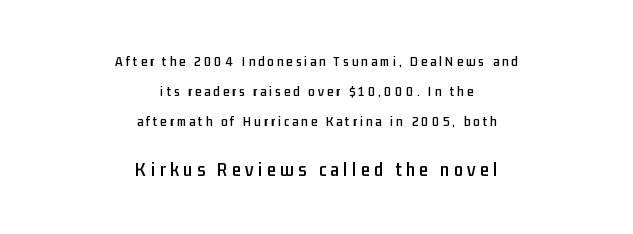
{"italic": "no", "underline": "no", "align": "center", "line_spacing": "loose", "line_spacing_ratio": 2.13, "letter_spacing": "wide", "letter_spacing_em": 0.22, "larger_block": "second", "size_ratio": 1.43, "glyph_px": 20}
